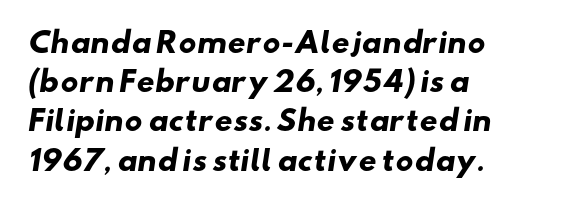
I'd call this a sans setting — the letters go barefoot. As a designer I'd log this as weight 700, bold. Notice how descenders clear the ascenders below comfortably — that's standard leading. Do the characters align in a grid? No, the font is proportional. This sample is left-justified, so line endings fall wherever the words run out.
